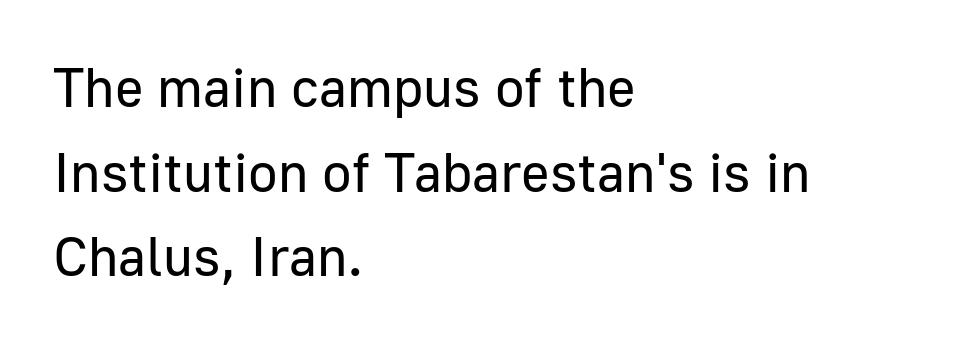
Q: Is the text bold? A: No.
Q: Is the text italic (slanted)? A: No, it is upright.
Q: Is the typeface a serif or a sans-serif typeface? A: Sans-serif.
Q: Is the text underlined? A: No.
Q: How is the paragraph aligned? A: Left-aligned.
Q: Is the spacing between letters normal or unusually wide? A: Normal.
Q: Is the spacing between lines tight, normal or loose? A: Normal.
Q: Width (condensed, normal, or wide)? A: Normal.
Q: Stroke contrast? A: Low.
Q: x-height? A: Medium.
Q: Monospaced? A: No.
